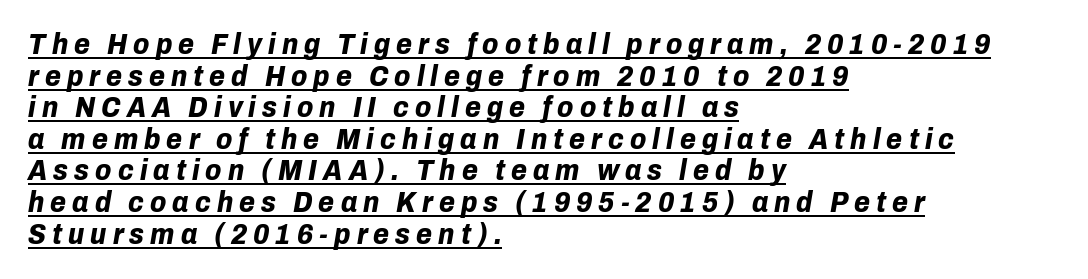
The image shows 29 px bold type, italic (leaning right); set left-aligned, tight line spacing (1.09x), unusually wide letter spacing (+0.21 em), underlined; low stroke contrast and a medium x-height.
